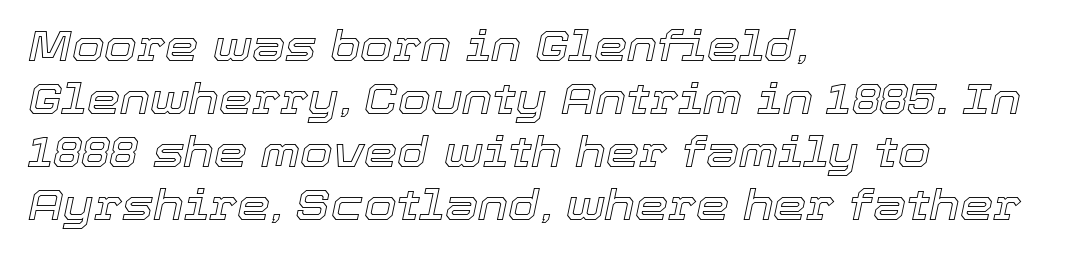
Q: Is the text italic (slanted)? A: Yes, it leans right by about 12 degrees.
Q: Is the text underlined? A: No.
Q: How is the paragraph aligned? A: Left-aligned.
Q: Is the spacing between letters normal or unusually wide? A: Normal.
Q: Is the spacing between lines tight, normal or loose? A: Normal.
Q: Width (condensed, normal, or wide)? A: Normal.
Q: x-height? A: Medium.
Q: Monospaced? A: No.
